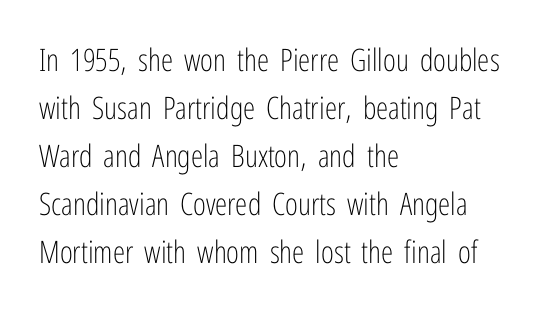
Q: Is the text bold? A: No.
Q: Is the text italic (slanted)? A: No, it is upright.
Q: Is the typeface a serif or a sans-serif typeface? A: Sans-serif.
Q: Is the text underlined? A: No.
Q: How is the paragraph aligned? A: Left-aligned.
Q: Is the spacing between letters normal or unusually wide? A: Normal.
Q: Is the spacing between lines tight, normal or loose? A: Normal.
Q: Width (condensed, normal, or wide)? A: Condensed.
Q: Stroke contrast? A: Low.
Q: x-height? A: Medium.
Q: Monospaced? A: No.
